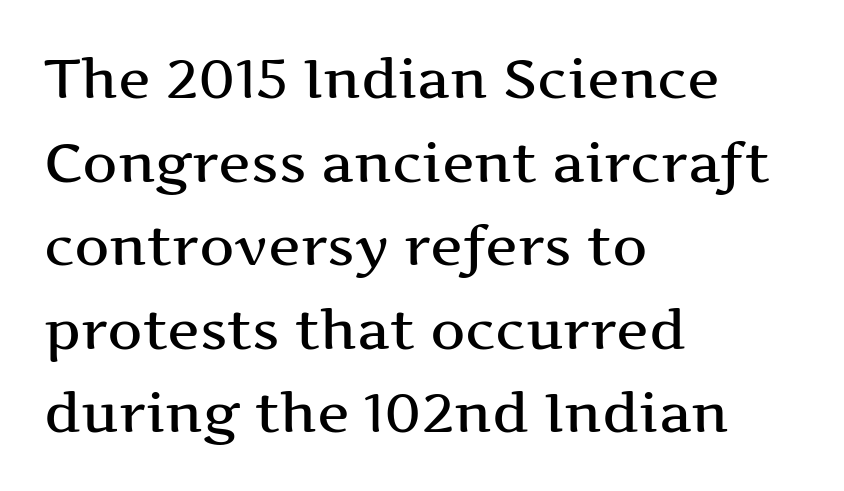
Q: Is the text italic (slanted)? A: No, it is upright.
Q: Is the typeface a serif or a sans-serif typeface? A: Serif.
Q: Is the text underlined? A: No.
Q: How is the paragraph aligned? A: Left-aligned.
Q: Is the spacing between letters normal or unusually wide? A: Normal.
Q: Is the spacing between lines tight, normal or loose? A: Normal.
Q: Width (condensed, normal, or wide)? A: Wide.
Q: Stroke contrast? A: Medium.
Q: x-height? A: Medium.
Q: Monospaced? A: No.
